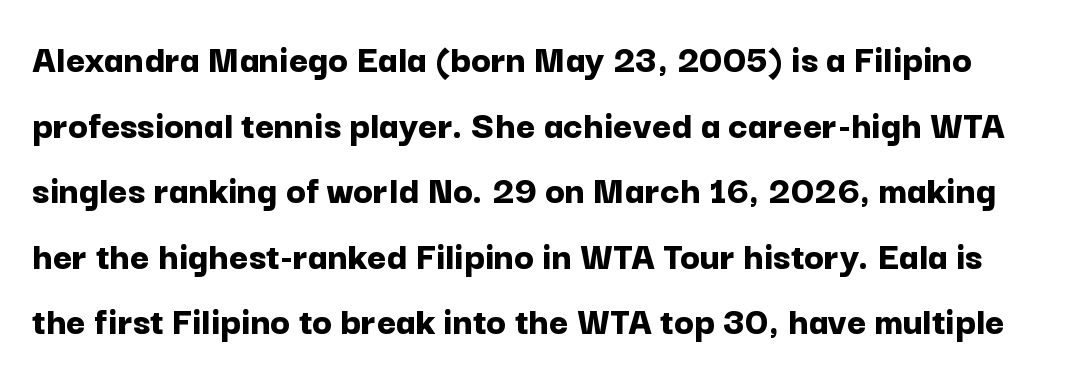
{"serif": "no", "italic": "no", "bold": "yes", "weight": "bold", "width": "normal", "stroke_contrast": "low", "x_height": "medium", "monospaced": "no", "underline": "no", "line_spacing": "normal", "line_spacing_ratio": 1.6, "letter_spacing": "normal", "letter_spacing_em": 0.0, "glyph_px": 41}
